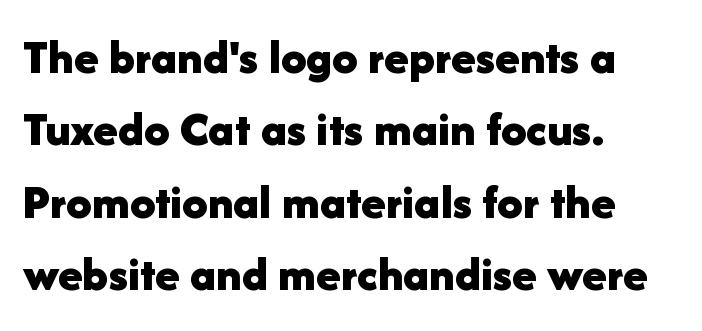
{"serif": "no", "italic": "no", "bold": "yes", "weight": "bold", "width": "normal", "stroke_contrast": "low", "x_height": "medium", "monospaced": "no", "underline": "no", "align": "left", "line_spacing": "normal", "line_spacing_ratio": 1.45, "letter_spacing": "normal", "letter_spacing_em": 0.0, "glyph_px": 50}
